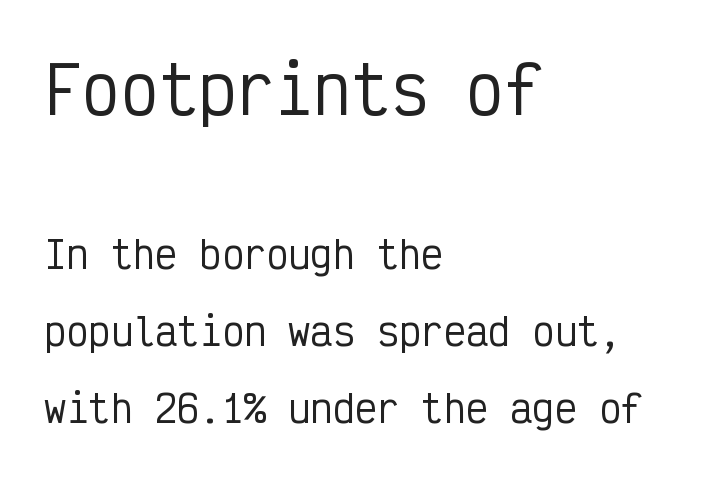
{"serif": "no", "italic": "no", "width": "condensed", "stroke_contrast": "low", "x_height": "medium", "monospaced": "yes", "underline": "no", "align": "left", "line_spacing": "loose", "line_spacing_ratio": 2.08, "letter_spacing": "normal", "letter_spacing_em": 0.0, "larger_block": "first", "size_ratio": 1.73, "glyph_px": 64}
